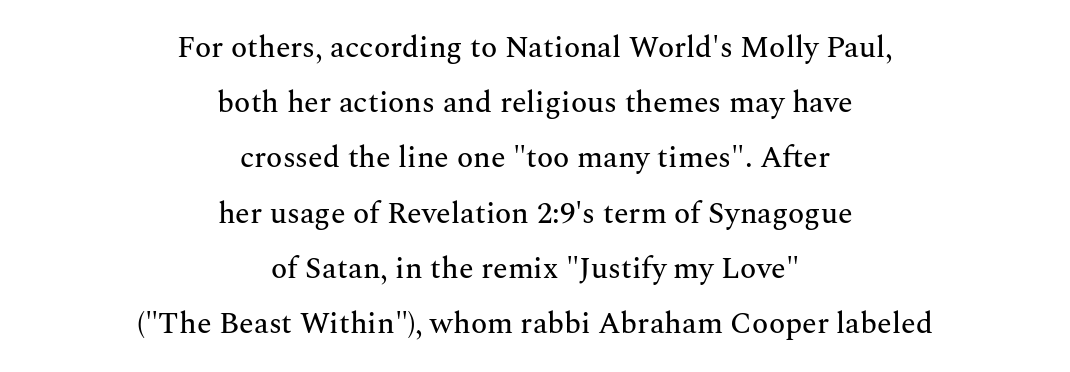
The image shows 30 px serif type, upright; set centered, line spacing 1.84x, normal letter spacing, not underlined; medium stroke contrast and a medium x-height.
